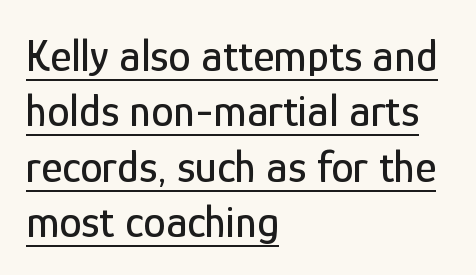
The line texture is even and compact thanks to regular tracking. Visually the block forms a straight wall on the left and a jagged coastline on the right. Character widths vary here, with narrow letters taking less room than wide ones. Style check: upright. Serif or sans? Sans — the stroke terminals are bare. Is there an underline? Yes — a line sits under the letters.
